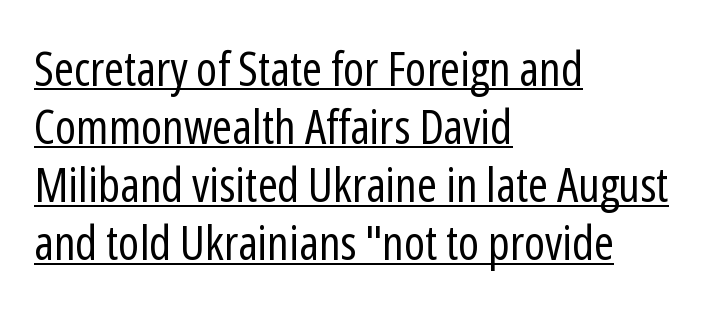
{"serif": "no", "italic": "no", "bold": "no", "weight": "regular", "width": "condensed", "stroke_contrast": "low", "x_height": "medium", "monospaced": "no", "underline": "yes", "align": "left", "line_spacing_ratio": 1.21, "letter_spacing": "normal", "letter_spacing_em": 0.0, "glyph_px": 48}
